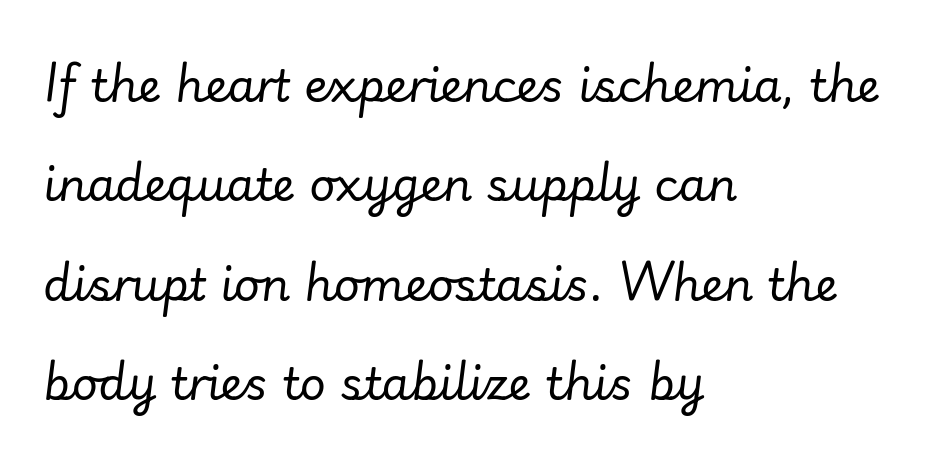
Students, note that the glyphs here touch the page at normal intervals. Horizontal alignment here is leftward, the default for most running prose. The strokes are not fattened; the text isn't bold. Leading is clearly above the norm, producing a sparse column. Style check: oblique. Here the designer chose a conventional face with non-uniform glyph widths.
